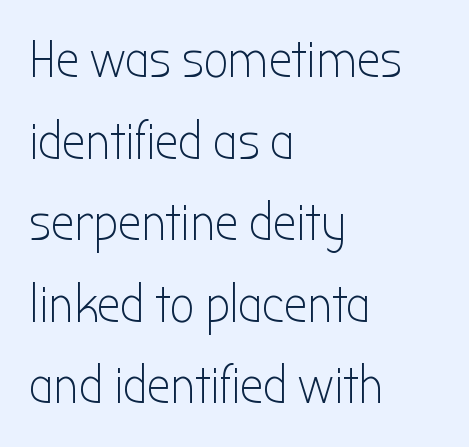
Character widths vary here, with narrow letters taking less room than wide ones. Stroke thickness stays within the range of a standard reading face or lighter. Ordinary non-slanted type is in use. The paragraph shown leans on its left margin. Compared with typical body copy, the letter spacing here is the same. How would I describe the line gaps? Plain and ordinary.
